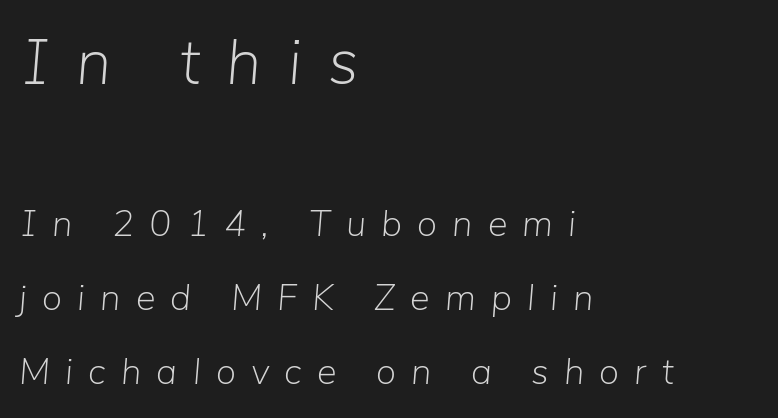
Type without underlining. This rendering widens character spacing well past its baseline value. Successive baselines arrive slowly, with a big drop between each. The font's italic variant was chosen for this text. Which margin do the lines hug? The left one — the right edge is uneven. The face used here is proportionally spaced, like ordinary book or web type.
